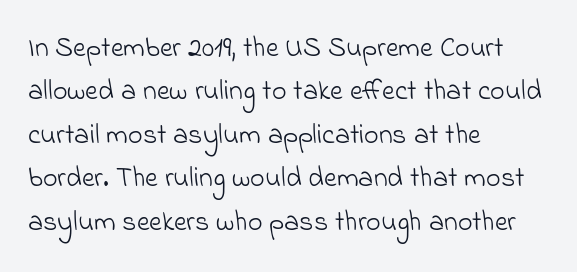
{"serif": "no", "bold": "no", "weight": "light", "width": "normal", "stroke_contrast": "low", "x_height": "small", "monospaced": "no", "underline": "no", "align": "left", "line_spacing": "normal", "line_spacing_ratio": 1.55, "letter_spacing": "normal", "letter_spacing_em": 0.0, "glyph_px": 28}
